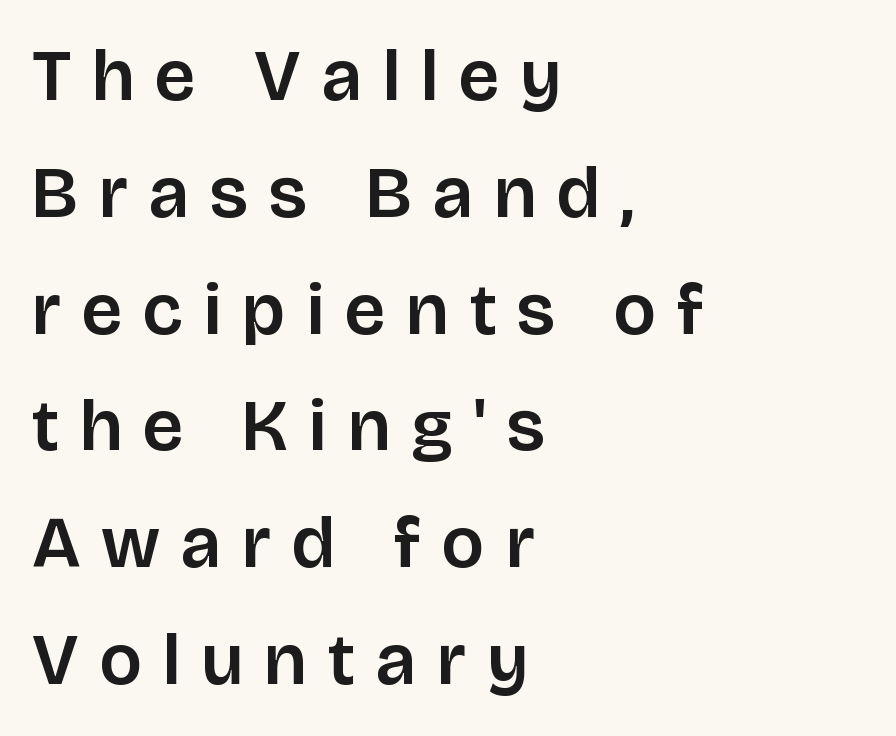
{"serif": "no", "italic": "no", "width": "normal", "stroke_contrast": "low", "x_height": "large", "monospaced": "no", "underline": "no", "align": "left", "line_spacing": "normal", "line_spacing_ratio": 1.6, "letter_spacing": "wide", "letter_spacing_em": 0.29, "glyph_px": 73}
